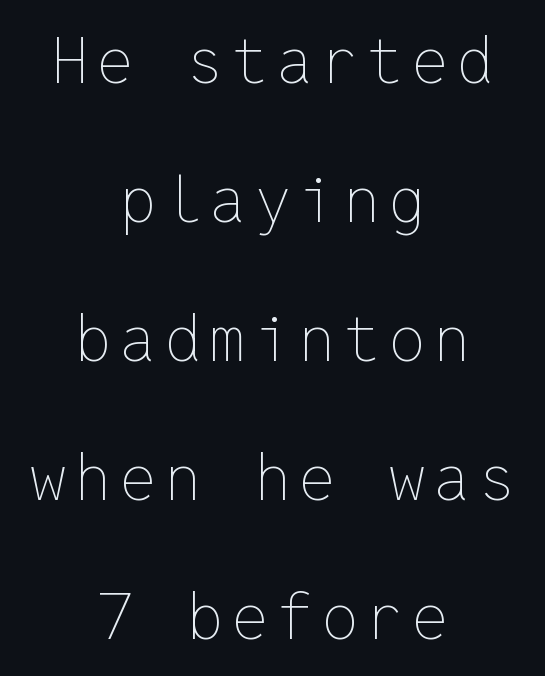
The image shows 64 px thin type, upright, monospaced; set centered, loose line spacing (2.17x), not underlined; low stroke contrast and a medium x-height.
